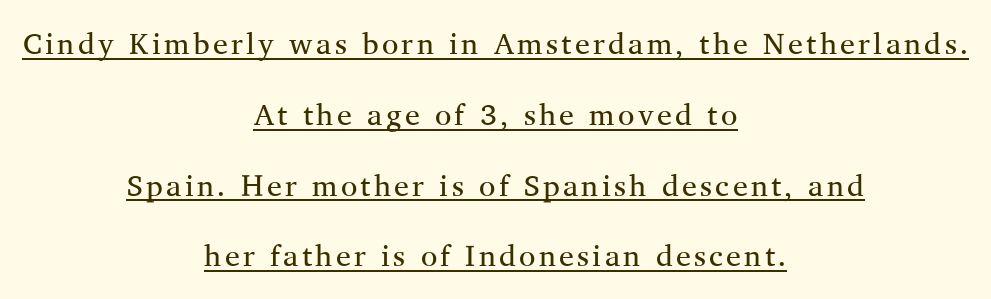
Q: Is the text bold? A: No.
Q: Is the text italic (slanted)? A: No, it is upright.
Q: Is the typeface a serif or a sans-serif typeface? A: Serif.
Q: Is the text underlined? A: Yes.
Q: How is the paragraph aligned? A: Centered.
Q: Is the spacing between lines tight, normal or loose? A: Loose.
Q: Width (condensed, normal, or wide)? A: Normal.
Q: Stroke contrast? A: Medium.
Q: x-height? A: Medium.
Q: Monospaced? A: No.
